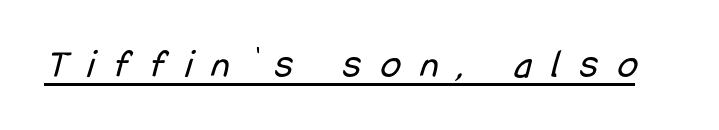
Each letter keeps its own natural width here, so spacing adapts to shape. Note: no serifs on the glyphs. No letter is thick-stroked: the sample isn't bold. Underlining? Definitely there. The line texture is sparse and dotted thanks to wide tracking.
